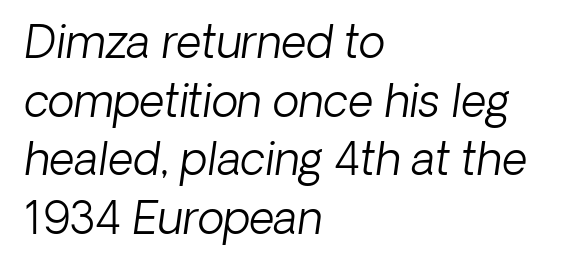
Interline gaps are of average width in this sample. These lines are rendered in a variable-pitch font. There's an unmistakable incline to the writing here. Heaviness? Minimal to ordinary, like unemphasized prose. A typesetter would call this zero additional tracking.
